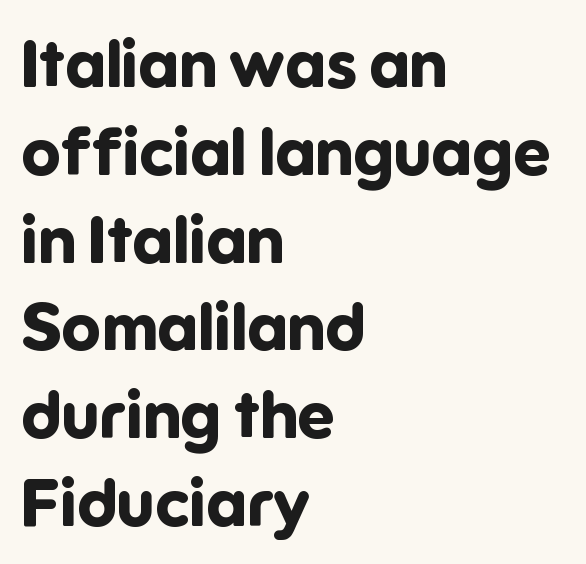
Q: Is the text bold? A: Yes.
Q: Is the text italic (slanted)? A: No, it is upright.
Q: Is the typeface a serif or a sans-serif typeface? A: Sans-serif.
Q: Is the text underlined? A: No.
Q: How is the paragraph aligned? A: Left-aligned.
Q: Is the spacing between letters normal or unusually wide? A: Normal.
Q: Is the spacing between lines tight, normal or loose? A: Normal.
Q: Width (condensed, normal, or wide)? A: Normal.
Q: Stroke contrast? A: Low.
Q: x-height? A: Medium.
Q: Monospaced? A: No.
